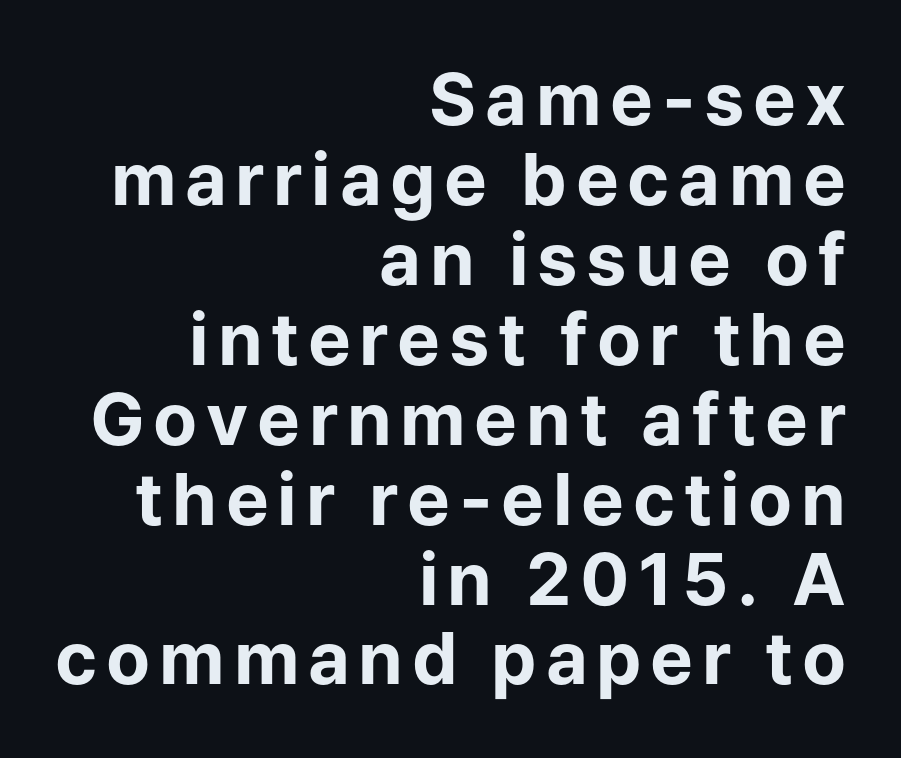
The axis of the letterforms is exactly vertical. Nobody drew a line under any word here. The rendering uses natural spacing where letterforms have individual widths. The sample has been set heavy, in full bold. Visually the block forms a straight wall on the right and a jagged coastline on the left. Horizontal bands of white between lines are thin slivers.
